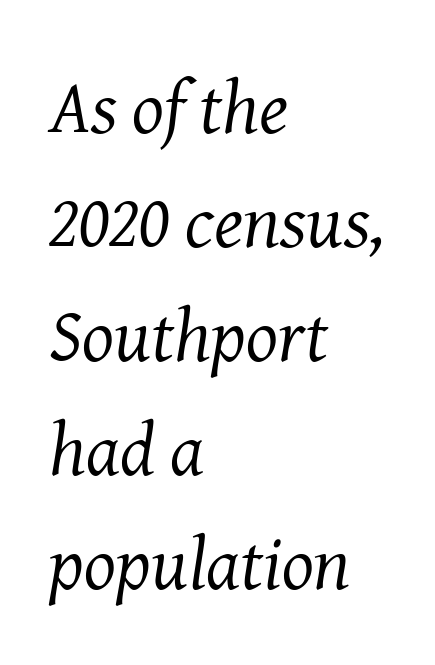
The passage shown stacks its lines at a standard gap. Counters stay open thanks to moderate or lighter strokes. Looks like regular typesetting: each glyph gets only the width it needs. This sample uses an oblique cut, with every glyph tilted off the vertical.
